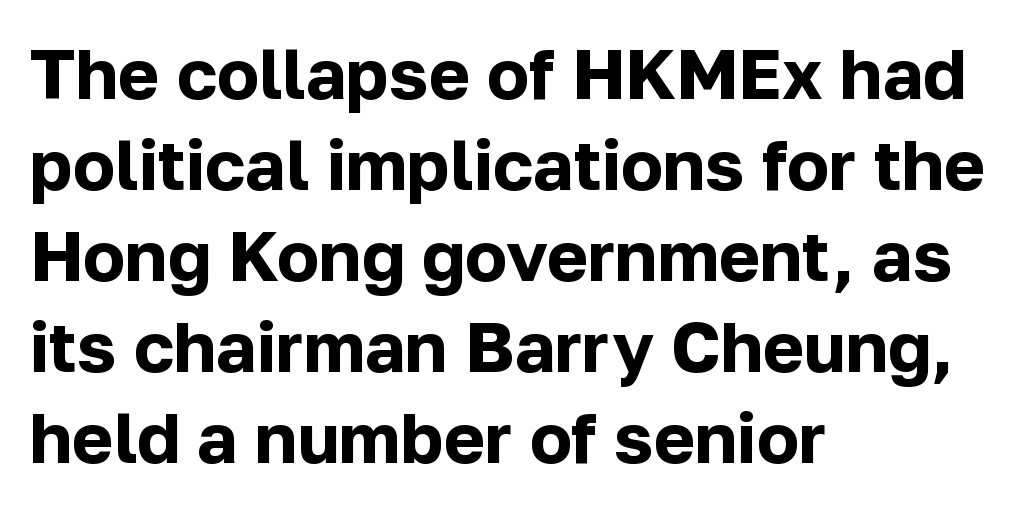
Note the varied advance widths — an 'i' is clearly narrower than an 'm'. I'd describe the lettering as bold — thick and assertive. A bare baseline throughout the passage. Ordinary non-slanted type is in use.
